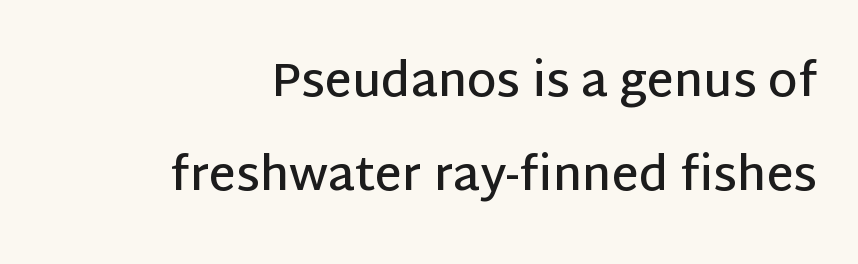
Horizontal alignment here is rightward, an uncommon choice for prose. Upright lettering throughout. You could not count columns in this text — the font is proportionally spaced. In terms of weight, the rendering is demibold, just under bold. Regarding leading, the lines here are spaced well apart.
